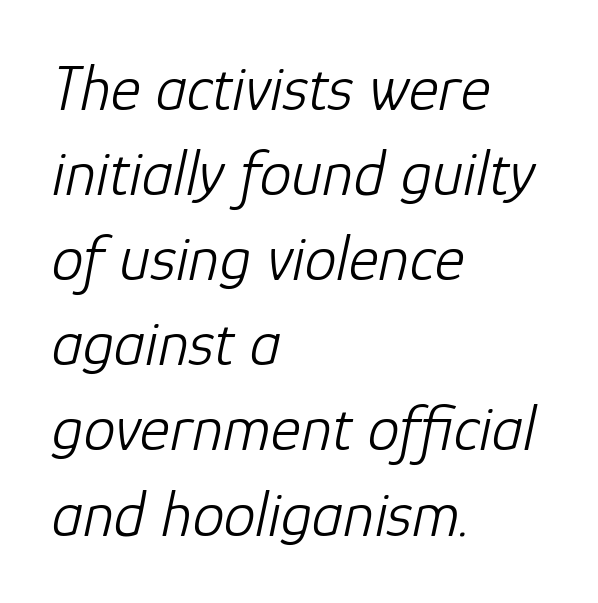
Horizontally, the lines are justified to the leading edge only. This is oblique type, the kind used for emphasis or titles. Spacing between characters is what you'd get straight out of the box. Regarding leading, the lines here are spaced in the standard way. Is this a heavy cut? Hardly; it is regular or lighter. Has an underline been added? It has not.
